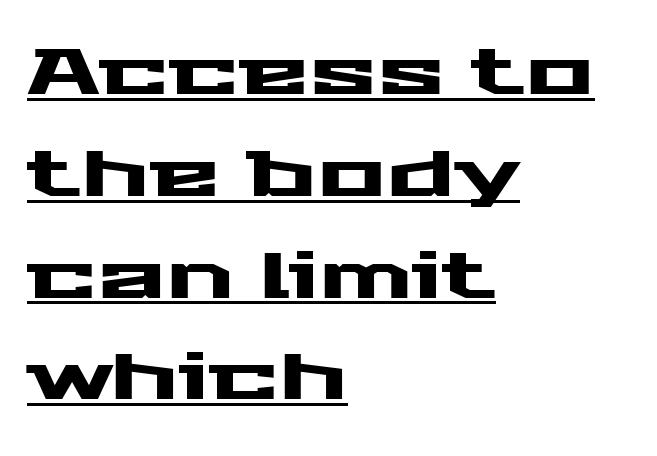
The image shows 64 px wide sans-serif type, upright; set left-aligned, normal line spacing (1.59x), normal letter spacing, underlined; medium stroke contrast and a medium x-height.
